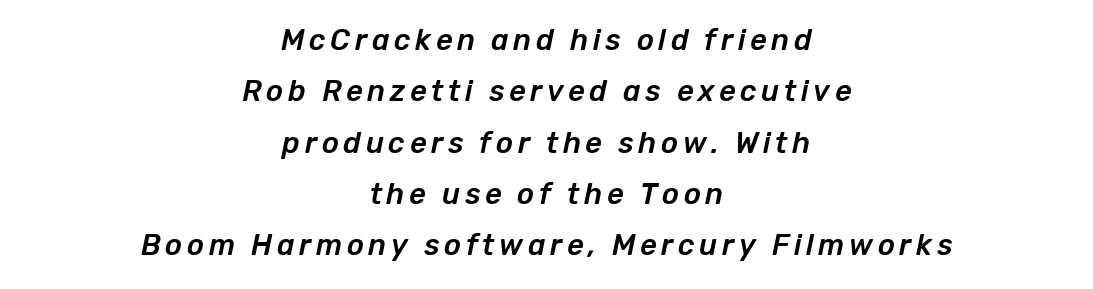
{"italic": "yes", "lean": "right", "slant_degrees": 12, "width": "normal", "stroke_contrast": "low", "x_height": "medium", "monospaced": "no", "underline": "no", "align": "center", "line_spacing_ratio": 1.77, "glyph_px": 29}
